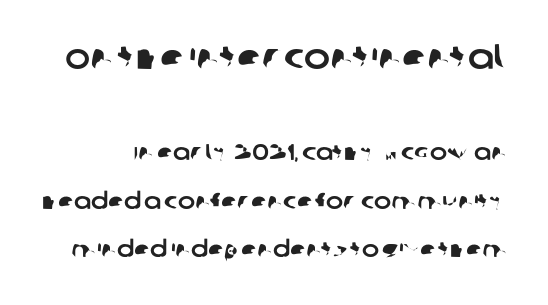
The image shows 35 px sans-serif type; set loose line spacing (2.1x), normal letter spacing, not underlined; the first (top) block is 1.52x larger; low stroke contrast and a large x-height.
